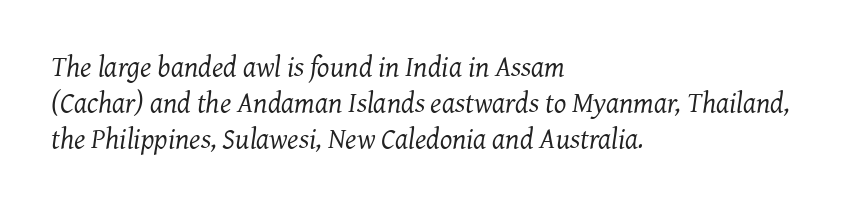
The image shows 29 px regular-weight serif type, italic (leaning right); set left-aligned, line spacing 1.24x, normal letter spacing, not underlined; medium stroke contrast and a medium x-height.
